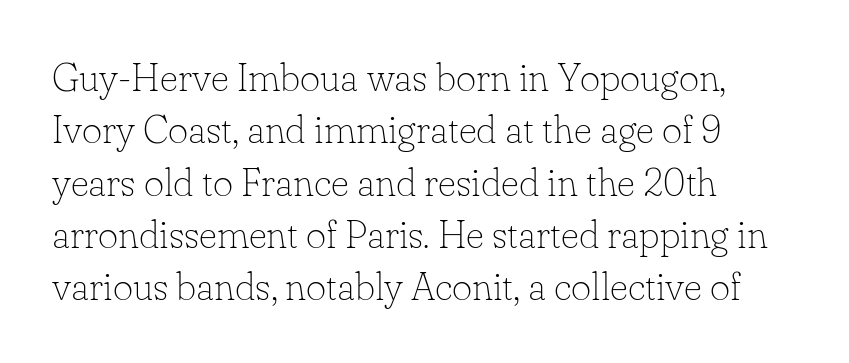
Characters remain perfectly vertical along every line. The letters advance in unequal steps, a hallmark of proportional type. Stems here are at most as thick as an everyday book face. The leading is moderate, giving the passage an even texture.
